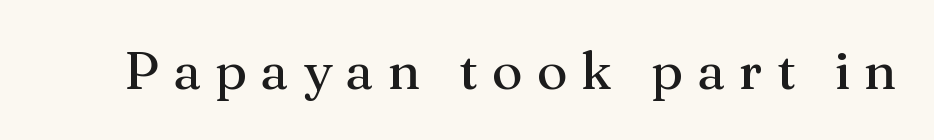
{"serif": "yes", "italic": "no", "bold": "no", "weight": "regular", "width": "normal", "stroke_contrast": "medium", "x_height": "medium", "monospaced": "no", "underline": "no", "letter_spacing": "wide", "letter_spacing_em": 0.26, "glyph_px": 53}
